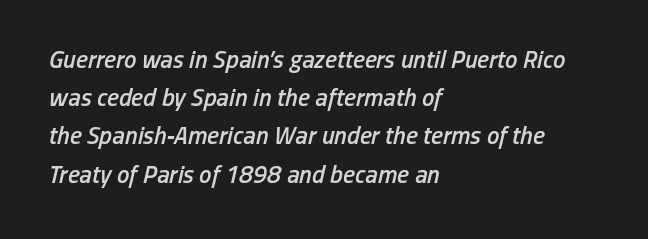
Q: Is the text bold? A: Semi-bold.
Q: Is the text italic (slanted)? A: Yes, it leans right by about 13 degrees.
Q: Is the text underlined? A: No.
Q: How is the paragraph aligned? A: Left-aligned.
Q: Is the spacing between letters normal or unusually wide? A: Normal.
Q: Is the spacing between lines tight, normal or loose? A: Normal.
